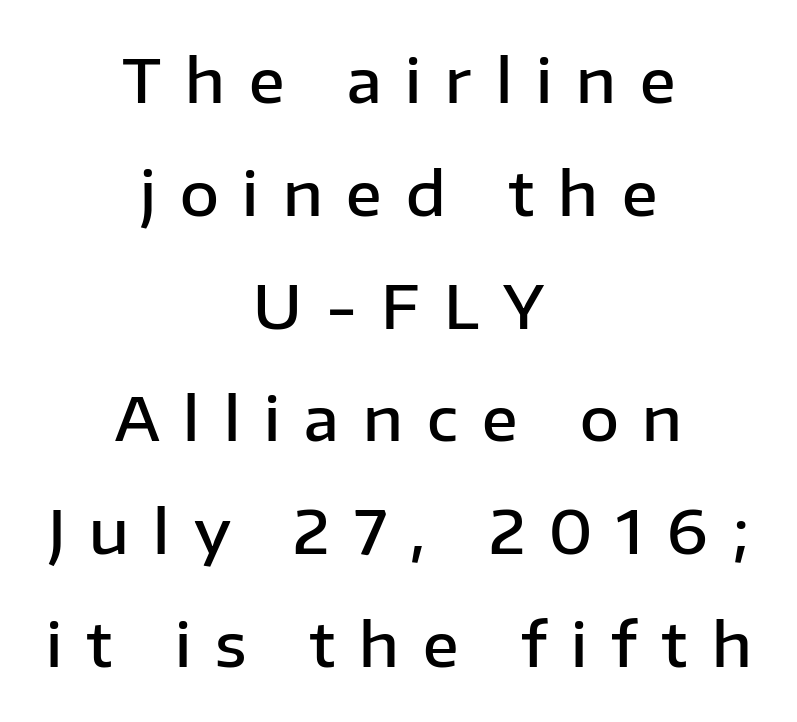
The image shows 60 px semibold sans-serif type, upright; set centered, line spacing 1.88x, unusually wide letter spacing (+0.4 em), not underlined; low stroke contrast and a medium x-height.
